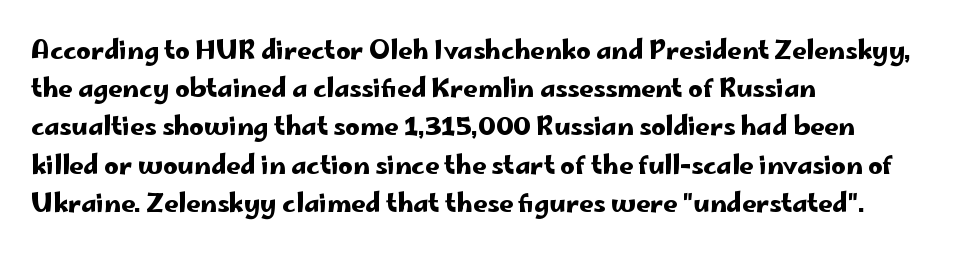
Descenders hang freely into open space. Teacher's note: observe the even left margin — that is flush-left alignment. The vertical gap from one line to the next is medium. If you drew a line through each stem, it would be perfectly vertical. The letters sit at their default tracking, neither squeezed nor spread.
